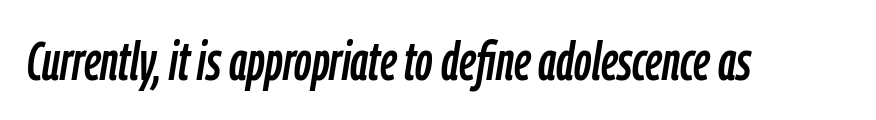
Letters rest on an invisible, unmarked baseline. Does the lettering tilt? It does — this is italic. Students, note that the glyphs here touch the page at normal intervals. Is this a fixed-width face? No — the glyphs have proportional, varying widths.
